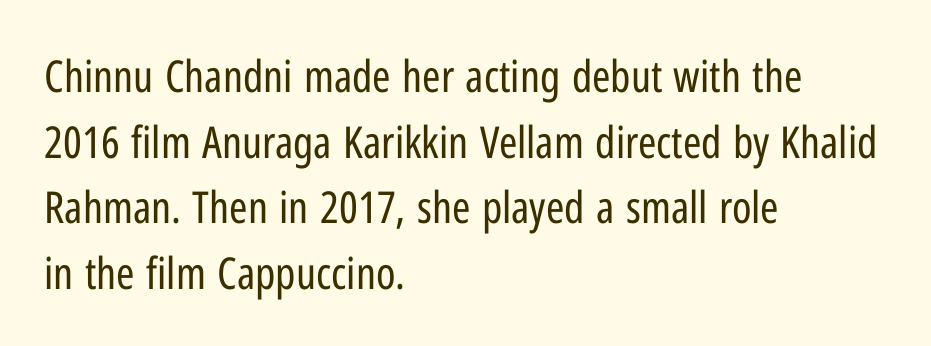
The image shows 44 px regular-weight, condensed sans-serif type, upright; set left-aligned, normal line spacing (1.49x), normal letter spacing, not underlined; low stroke contrast and a medium x-height.
